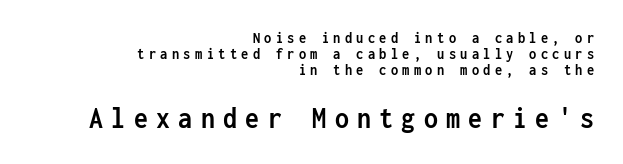
Q: Is the text bold? A: Yes.
Q: Is the text italic (slanted)? A: No, it is upright.
Q: Is the typeface a serif or a sans-serif typeface? A: Sans-serif.
Q: Is the text underlined? A: No.
Q: How is the paragraph aligned? A: Right-aligned.
Q: Is the spacing between letters normal or unusually wide? A: Unusually wide.
Q: Is the spacing between lines tight, normal or loose? A: Tight.
Q: Which block of text is set in a larger size, the first (top) or the second (bottom)? A: The second (bottom) one.
Q: Width (condensed, normal, or wide)? A: Condensed.
Q: Stroke contrast? A: Low.
Q: x-height? A: Medium.
Q: Monospaced? A: Yes.
